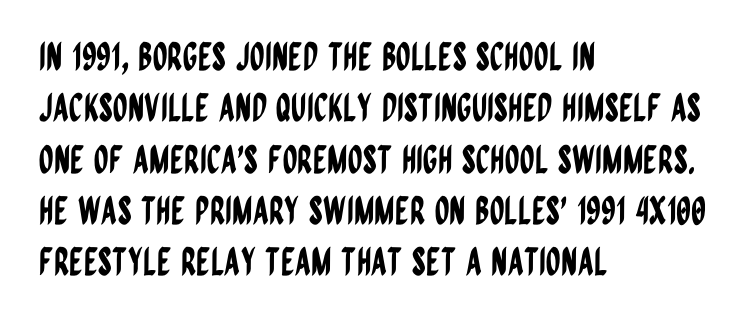
{"serif": "no", "italic": "no", "width": "condensed", "stroke_contrast": "low", "x_height": "large", "monospaced": "no", "underline": "no", "align": "left", "line_spacing": "normal", "line_spacing_ratio": 1.35, "letter_spacing": "normal", "letter_spacing_em": 0.0, "glyph_px": 38}
